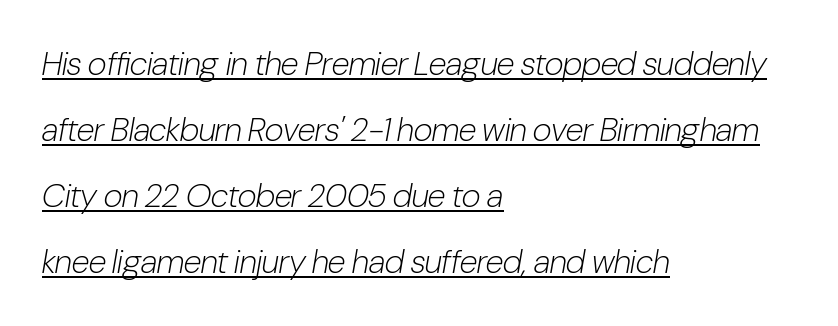
Q: Is the text bold? A: No.
Q: Is the text italic (slanted)? A: Yes, it leans right by about 10 degrees.
Q: Is the text underlined? A: Yes.
Q: How is the paragraph aligned? A: Left-aligned.
Q: Is the spacing between letters normal or unusually wide? A: Normal.
Q: Is the spacing between lines tight, normal or loose? A: Loose.
Q: Width (condensed, normal, or wide)? A: Condensed.
Q: Stroke contrast? A: Low.
Q: x-height? A: Medium.
Q: Monospaced? A: No.
